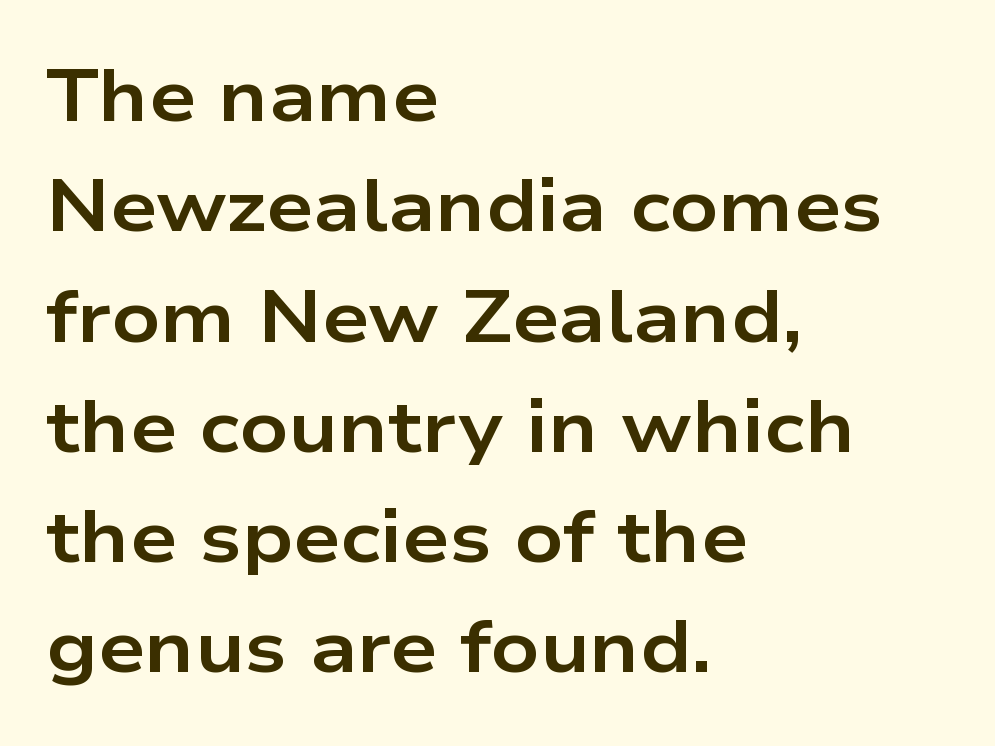
{"serif": "no", "italic": "no", "bold": "yes", "weight": "bold", "width": "wide", "stroke_contrast": "low", "x_height": "medium", "monospaced": "no", "underline": "no", "align": "left", "line_spacing": "normal", "line_spacing_ratio": 1.49, "letter_spacing": "normal", "letter_spacing_em": 0.0, "glyph_px": 74}
